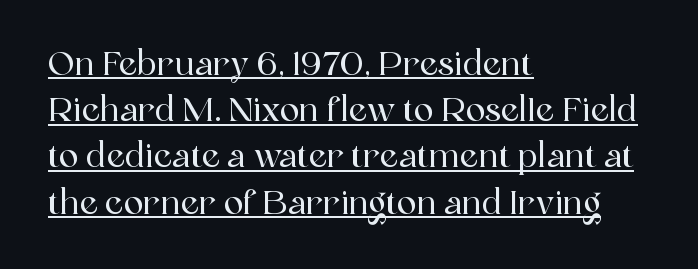
{"serif": "yes", "italic": "no", "width": "normal", "x_height": "medium", "monospaced": "no", "underline": "yes", "align": "left", "line_spacing": "normal", "line_spacing_ratio": 1.4, "letter_spacing": "normal", "letter_spacing_em": 0.0, "glyph_px": 33}
